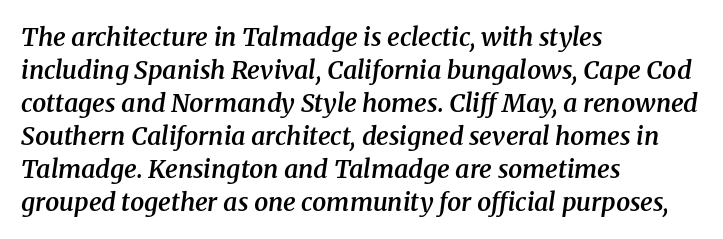
A typesetter would call this leading conventional body-copy spacing. The characters look somewhat weighty, a semibold short of true bold. Layout note: lines flush left. A bare baseline throughout the passage. This sample uses an oblique cut, with every glyph tilted off the vertical. Here the glyphs are tracked normally, forming tight word shapes.
